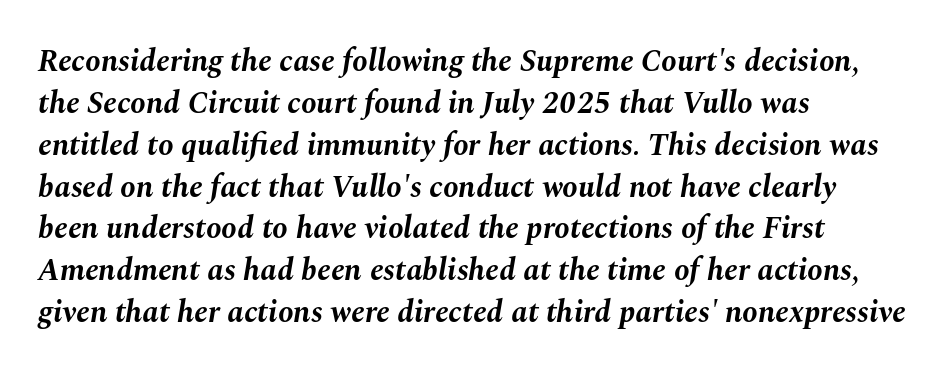
The letters sit at their default tracking, neither squeezed nor spread. The setting favours the left margin, as ordinary paragraphs usually do. Glance below the letters and you will spot only blank space. You could not count columns in this text — the font is proportionally spaced. Its strokes are broad and dark, the hallmark of bold type.
